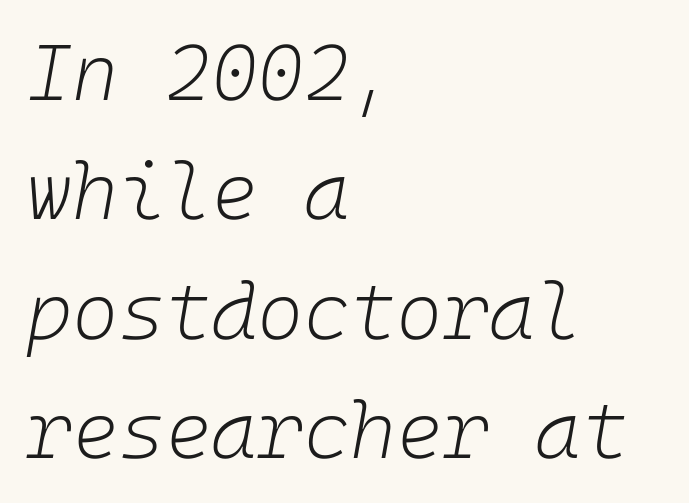
Q: Is the text bold? A: No.
Q: Is the text italic (slanted)? A: Yes, it leans right by about 10 degrees.
Q: Is the text underlined? A: No.
Q: How is the paragraph aligned? A: Left-aligned.
Q: Is the spacing between letters normal or unusually wide? A: Normal.
Q: Is the spacing between lines tight, normal or loose? A: Normal.
Q: Width (condensed, normal, or wide)? A: Normal.
Q: Stroke contrast? A: Low.
Q: x-height? A: Medium.
